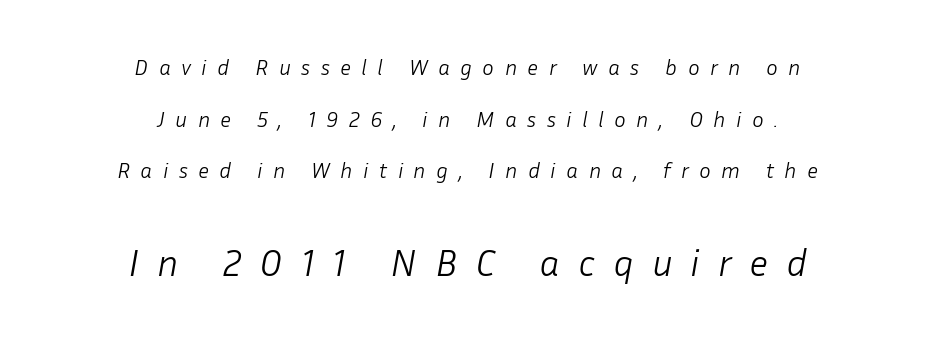
{"italic": "yes", "lean": "right", "slant_degrees": 10, "bold": "no", "weight": "light", "width": "normal", "stroke_contrast": "low", "x_height": "medium", "monospaced": "no", "underline": "no", "align": "center", "line_spacing": "loose", "line_spacing_ratio": 2.35, "letter_spacing": "wide", "letter_spacing_em": 0.47, "larger_block": "second", "size_ratio": 1.73, "glyph_px": 38}
